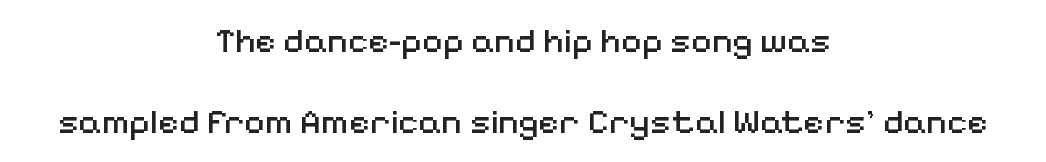
The image shows 36 px regular-weight sans-serif type, upright; set centered, loose line spacing (2.25x), normal letter spacing, not underlined; medium stroke contrast and a medium x-height.
